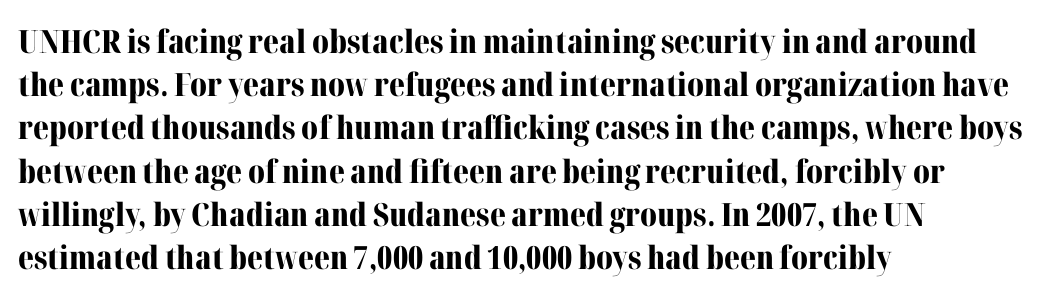
Q: Is the text bold? A: Yes.
Q: Is the text italic (slanted)? A: No, it is upright.
Q: Is the typeface a serif or a sans-serif typeface? A: Serif.
Q: Is the text underlined? A: No.
Q: How is the paragraph aligned? A: Left-aligned.
Q: Is the spacing between letters normal or unusually wide? A: Normal.
Q: Is the spacing between lines tight, normal or loose? A: Normal.
Q: Width (condensed, normal, or wide)? A: Normal.
Q: Stroke contrast? A: Medium.
Q: x-height? A: Medium.
Q: Monospaced? A: No.
